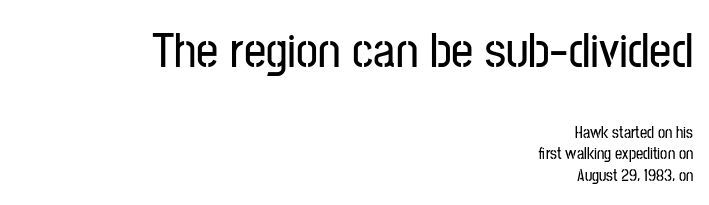
{"serif": "no", "italic": "no", "width": "condensed", "stroke_contrast": "low", "x_height": "medium", "monospaced": "no", "underline": "no", "align": "right", "line_spacing": "normal", "line_spacing_ratio": 1.34, "letter_spacing": "normal", "letter_spacing_em": 0.0, "larger_block": "first", "size_ratio": 3.06, "glyph_px": 49}
